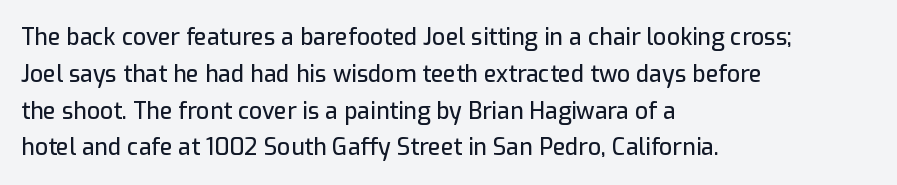
{"italic": "no", "underline": "no", "align": "left", "line_spacing": "normal", "line_spacing_ratio": 1.6, "letter_spacing": "normal", "letter_spacing_em": 0.0, "glyph_px": 23}
